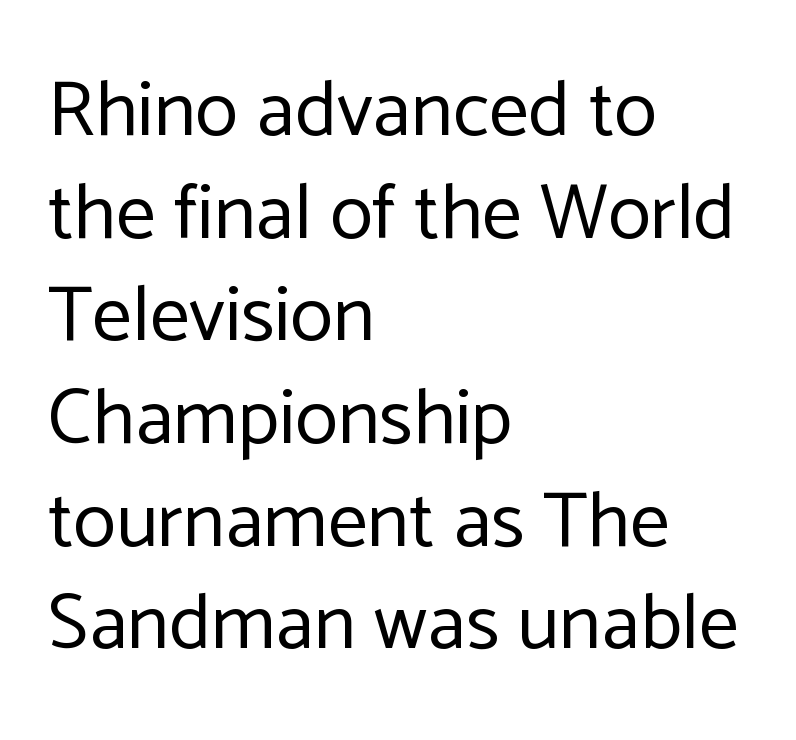
{"serif": "no", "italic": "no", "bold": "no", "weight": "regular", "width": "normal", "stroke_contrast": "low", "x_height": "medium", "monospaced": "no", "underline": "no", "align": "left", "line_spacing": "normal", "line_spacing_ratio": 1.3, "letter_spacing": "normal", "letter_spacing_em": 0.0, "glyph_px": 79}
